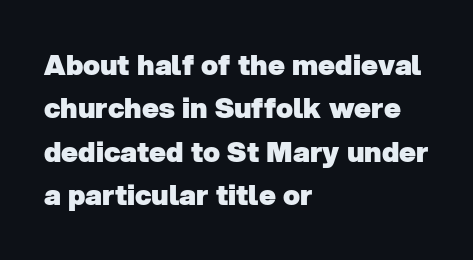
Proportional: the letters do not fall into vertical columns. Here the glyphs are tracked normally, forming tight word shapes. Bare-footed words on every line. The text was rendered using a sans face with plain stroke endings. The face used here has the dense, thick strokes of a bold.
